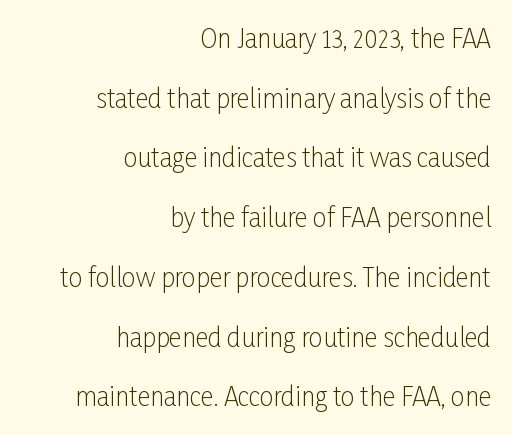
The image shows 25 px text type, upright; set right-aligned, loose line spacing (2.39x), normal letter spacing, not underlined.
